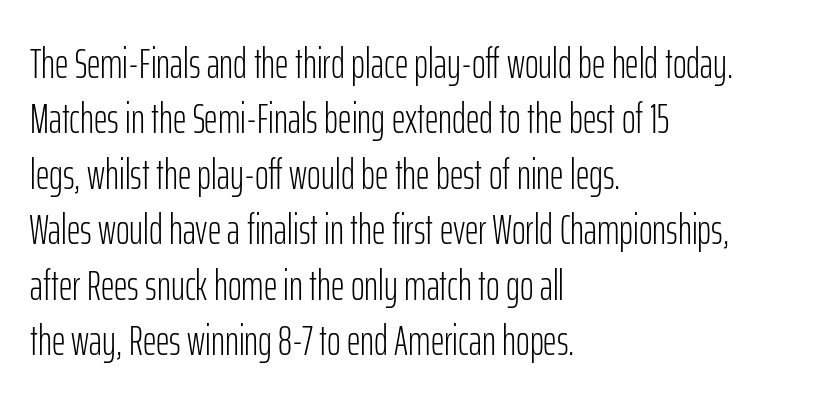
This is not heavy type; no bold has been used. The lettering holds an erect, upright posture throughout. The space between consecutive lines is moderate. In terms of letterspacing, this is plain default setting.
